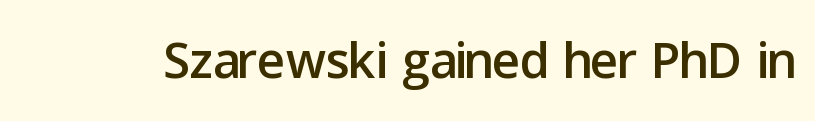
Unlike italic type, these characters show no tilt at all. Unlike a traditional serif, this face leaves its strokes unadorned. Think of a printed novel: that variable character pitch is what you see here. The specimen omits any rule beneath the text block's lines.
